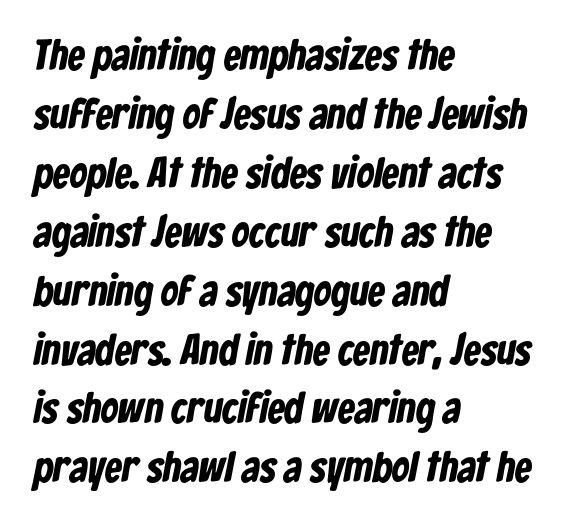
{"serif": "no", "bold": "yes", "weight": "bold", "width": "condensed", "stroke_contrast": "low", "x_height": "medium", "monospaced": "no", "underline": "no", "align": "left", "line_spacing": "normal", "line_spacing_ratio": 1.37, "letter_spacing": "normal", "letter_spacing_em": 0.0, "glyph_px": 43}
